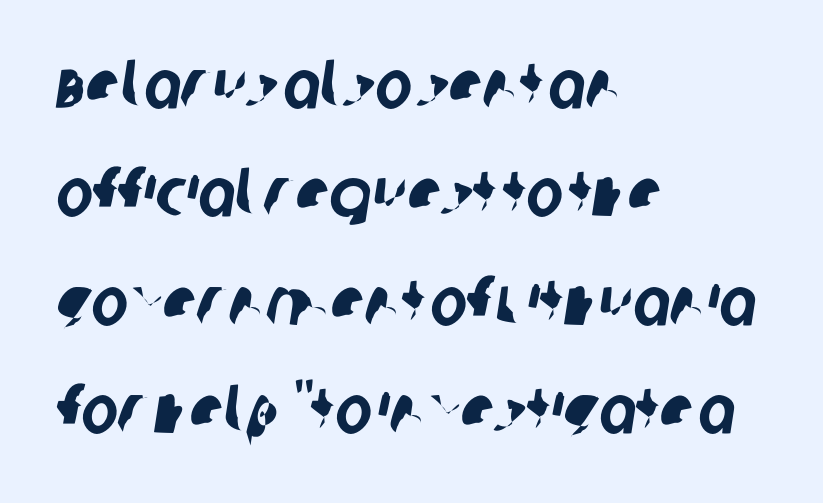
{"serif": "no", "width": "condensed", "stroke_contrast": "low", "x_height": "large", "monospaced": "no", "underline": "no", "align": "left", "line_spacing": "normal", "line_spacing_ratio": 1.57, "letter_spacing": "normal", "letter_spacing_em": 0.0, "glyph_px": 69}
